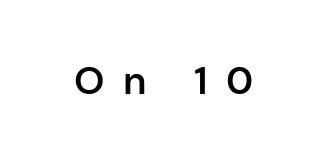
{"serif": "no", "italic": "no", "bold": "semi", "weight": "semibold", "width": "normal", "stroke_contrast": "low", "x_height": "medium", "monospaced": "no", "underline": "no", "letter_spacing": "wide", "letter_spacing_em": 0.48, "glyph_px": 39}
